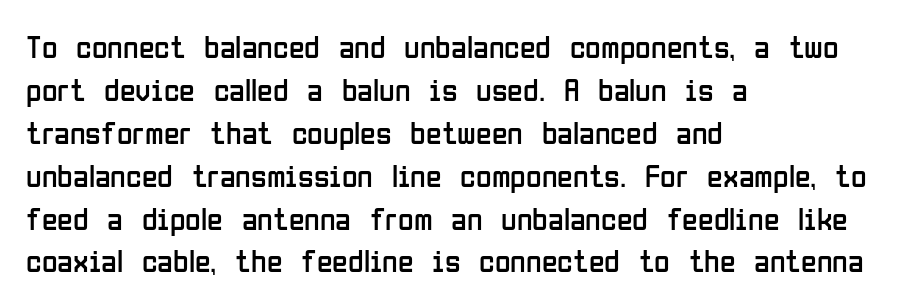
The image shows 32 px regular-weight, condensed sans-serif type, upright; set left-aligned, normal line spacing (1.34x), normal letter spacing, not underlined; low stroke contrast and a medium x-height.
